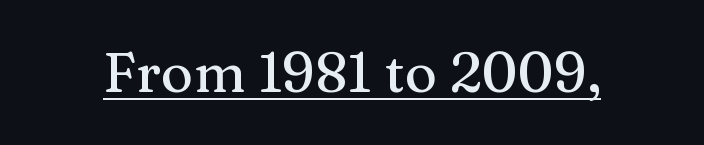
The image shows 55 px serif type, upright; set normal letter spacing, underlined; medium stroke contrast and a medium x-height.
